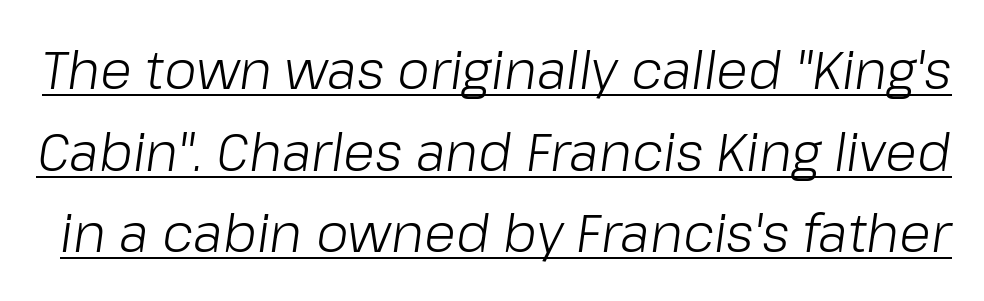
Weight: regular or lighter. Character widths vary here, with narrow letters taking less room than wide ones. Every character sits at an angle, as italics do. The type is set solid horizontally, with unmodified tracking. The typesetter has applied underlining to the passage shown.
